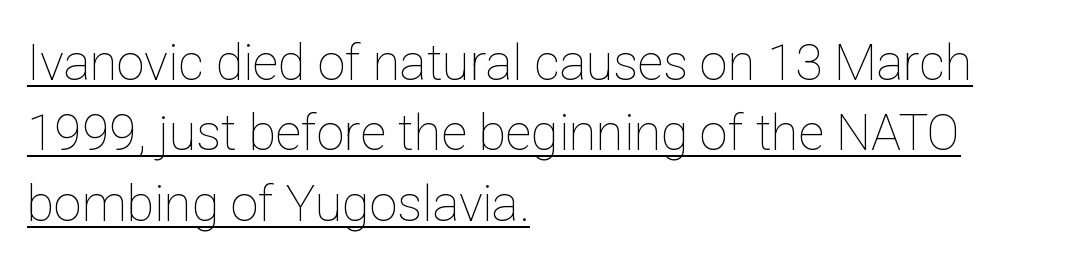
The letters advance in unequal steps, a hallmark of proportional type. Letter spacing: default. Underlined type. Nope, not italic — everything's standing straight. Compared with a centered layout, this one pins lines to the left instead.
